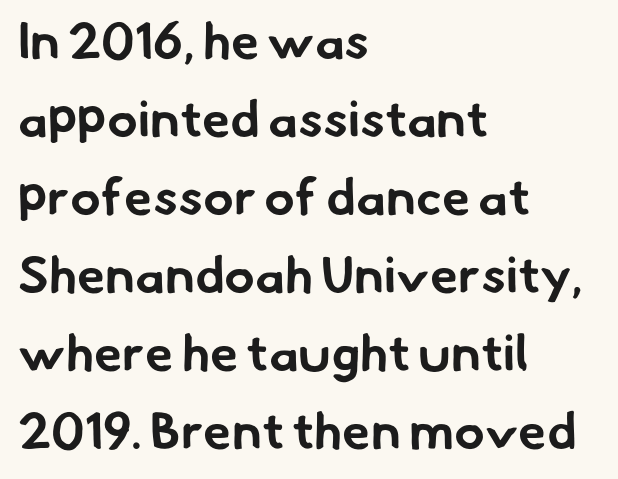
Q: Is the text bold? A: Yes.
Q: Is the typeface a serif or a sans-serif typeface? A: Sans-serif.
Q: Is the text underlined? A: No.
Q: How is the paragraph aligned? A: Left-aligned.
Q: Is the spacing between letters normal or unusually wide? A: Normal.
Q: Is the spacing between lines tight, normal or loose? A: Normal.
Q: Width (condensed, normal, or wide)? A: Normal.
Q: Stroke contrast? A: Low.
Q: x-height? A: Small.
Q: Monospaced? A: No.
